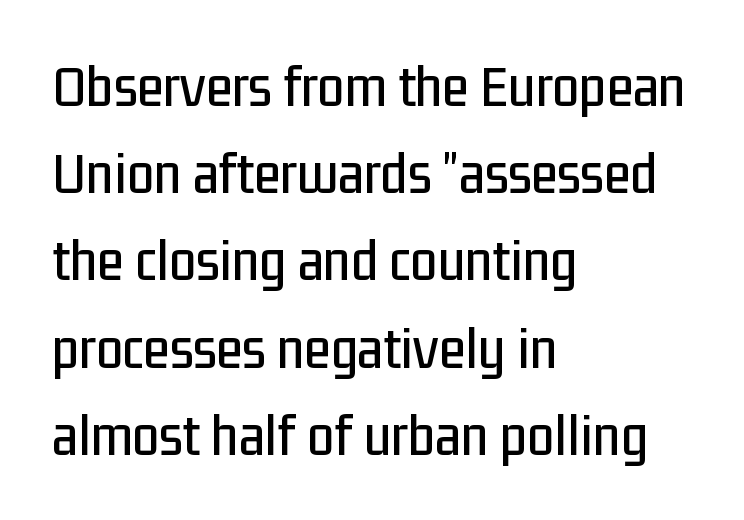
Classification — sans serif. Notice how the passage keeps a crisp vertical edge on the left only. Honestly, the row spacing looks completely unremarkable. Varying glyph widths throughout — classic text-font behaviour.
